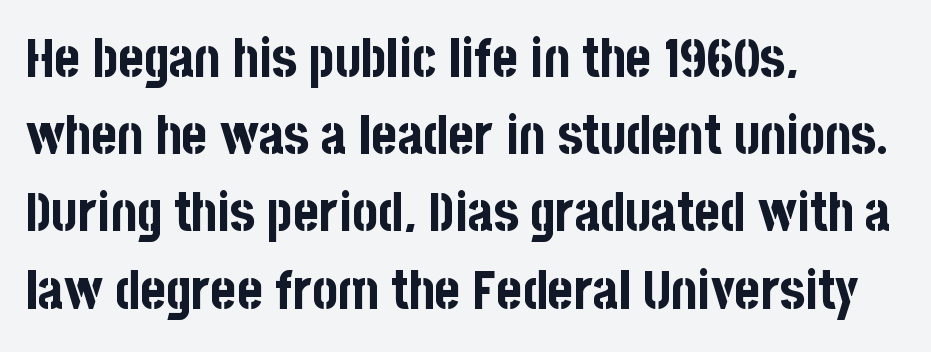
The image shows 54 px bold, condensed sans-serif type, upright; set left-aligned, normal line spacing (1.43x), normal letter spacing, not underlined; low stroke contrast and a large x-height.
